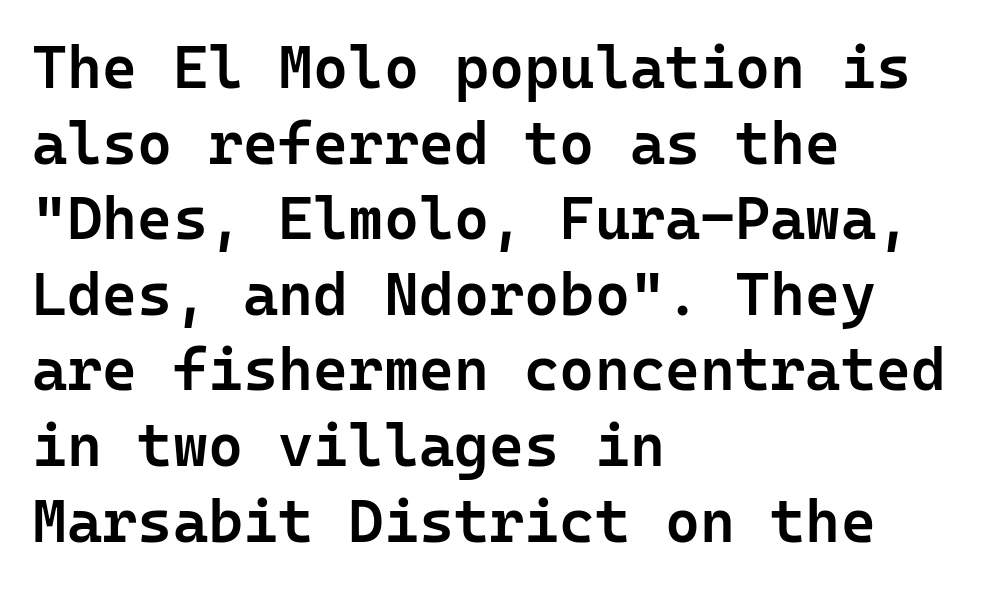
{"serif": "no", "italic": "no", "bold": "semi", "weight": "semibold", "width": "normal", "stroke_contrast": "low", "x_height": "medium", "monospaced": "yes", "underline": "no", "align": "left", "line_spacing": "normal", "line_spacing_ratio": 1.26, "letter_spacing": "normal", "letter_spacing_em": 0.0, "glyph_px": 60}
